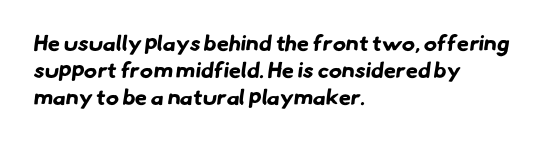
The image shows 22 px bold type; set left-aligned, line spacing 1.22x, normal letter spacing, not underlined.
